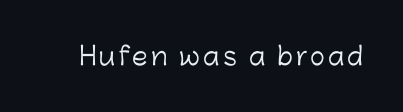
Q: Is the text bold? A: No.
Q: Is the text italic (slanted)? A: No, it is upright.
Q: Is the text underlined? A: No.
